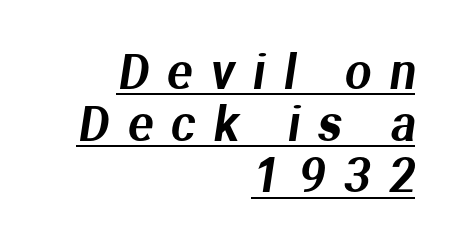
Q: Is the typeface a serif or a sans-serif typeface? A: Sans-serif.
Q: Is the text underlined? A: Yes.
Q: How is the paragraph aligned? A: Right-aligned.
Q: Is the spacing between letters normal or unusually wide? A: Unusually wide.
Q: Is the spacing between lines tight, normal or loose? A: Tight.
Q: Width (condensed, normal, or wide)? A: Normal.
Q: Stroke contrast? A: Medium.
Q: x-height? A: Medium.
Q: Monospaced? A: No.
